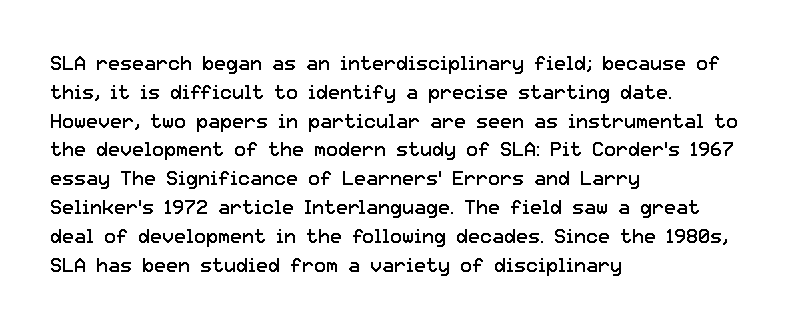
The image shows 20 px text type, upright; set left-aligned, normal line spacing (1.44x), normal letter spacing, not underlined.
